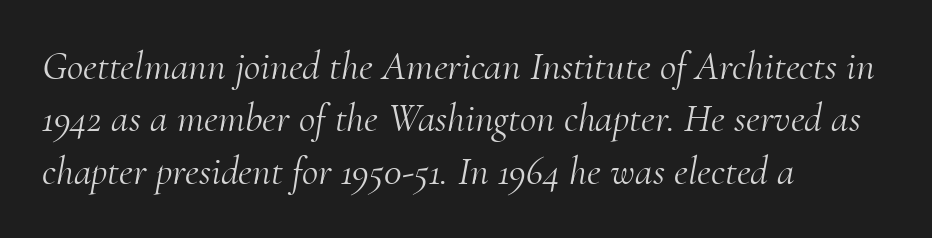
Honestly, the row spacing looks completely unremarkable. Here the glyphs are tracked normally, forming tight word shapes. These lines are set flush left with a ragged right edge. An italicized treatment has been applied to the whole sample. A typesetter would label this face a serif.
